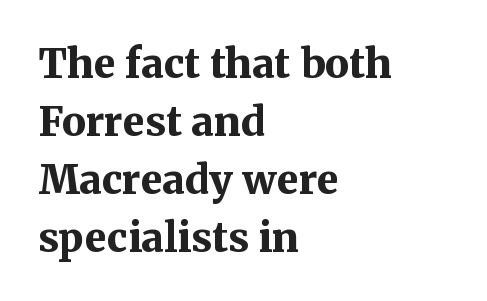
Where is the straight margin? On the left. Strong, thick strokes mark this as bold type. A typesetter would call this zero additional tracking. The strip under each line holds only bare page.
